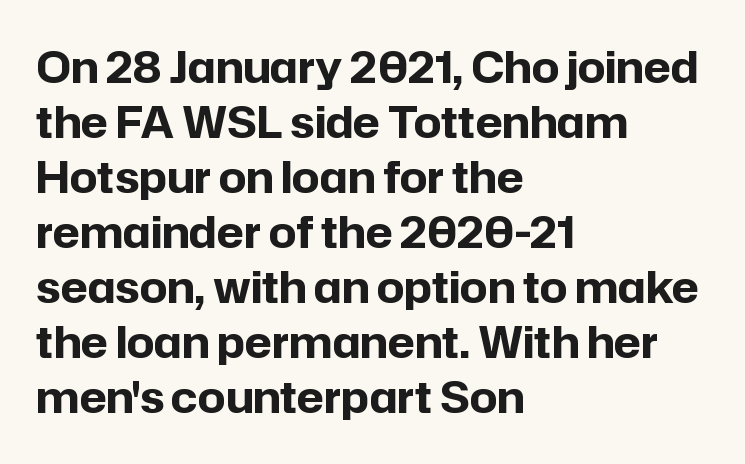
{"serif": "no", "italic": "no", "bold": "yes", "weight": "bold", "width": "normal", "stroke_contrast": "low", "x_height": "medium", "monospaced": "no", "underline": "no", "align": "left", "line_spacing": "normal", "line_spacing_ratio": 1.28, "letter_spacing": "normal", "letter_spacing_em": 0.0, "glyph_px": 43}
